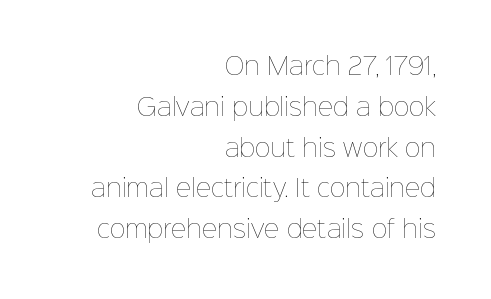
{"italic": "no", "bold": "no", "underline": "no", "align": "right", "line_spacing": "normal", "line_spacing_ratio": 1.7, "letter_spacing": "normal", "letter_spacing_em": 0.0, "glyph_px": 24}
